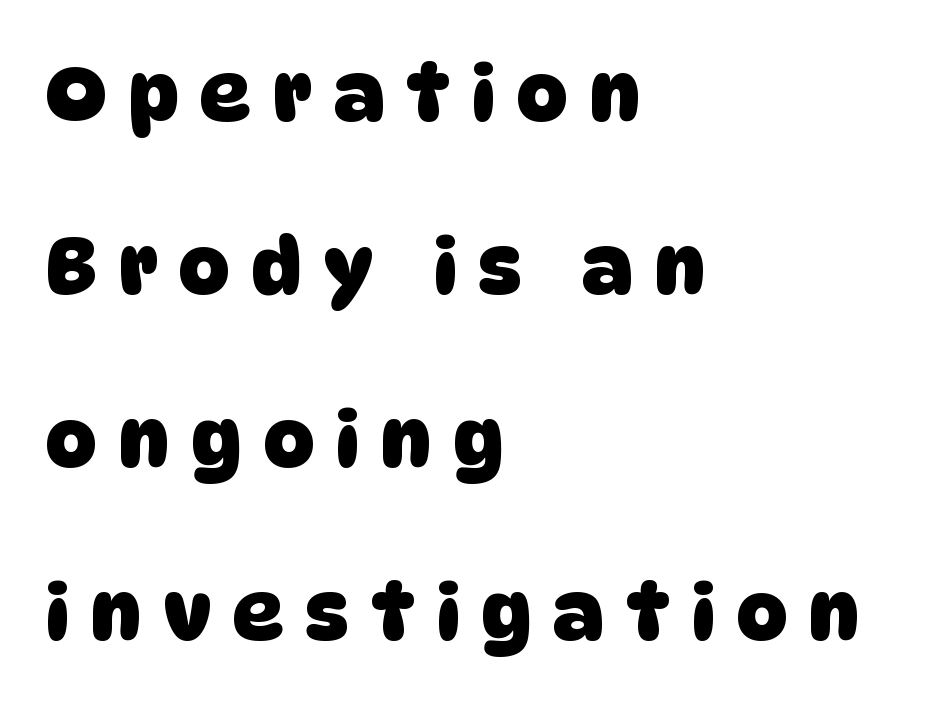
Q: Is the text bold? A: Yes.
Q: Is the typeface a serif or a sans-serif typeface? A: Sans-serif.
Q: Is the text underlined? A: No.
Q: How is the paragraph aligned? A: Left-aligned.
Q: Is the spacing between letters normal or unusually wide? A: Unusually wide.
Q: Is the spacing between lines tight, normal or loose? A: Loose.
Q: Width (condensed, normal, or wide)? A: Normal.
Q: Stroke contrast? A: Low.
Q: x-height? A: Large.
Q: Monospaced? A: No.
